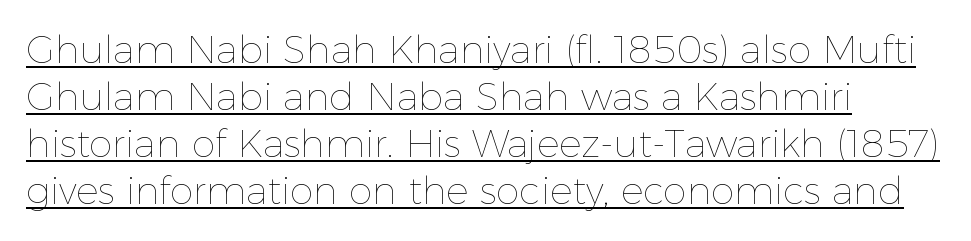
{"italic": "no", "bold": "no", "weight": "thin", "width": "normal", "x_height": "medium", "monospaced": "no", "underline": "yes", "align": "left", "line_spacing_ratio": 1.24, "letter_spacing": "normal", "letter_spacing_em": 0.0, "glyph_px": 38}
